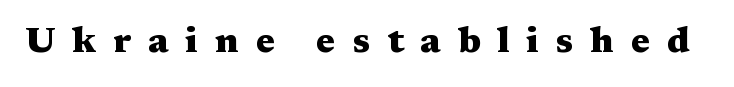
Here the designer chose a conventional face with non-uniform glyph widths. In terms of weight, the rendering is a true, heavy bold. Short note: letters widely spaced. The letters carry serifs — small finishing strokes at the ends of their stems. Check under the words: just untouched page. Ordinary non-slanted type is in use.
